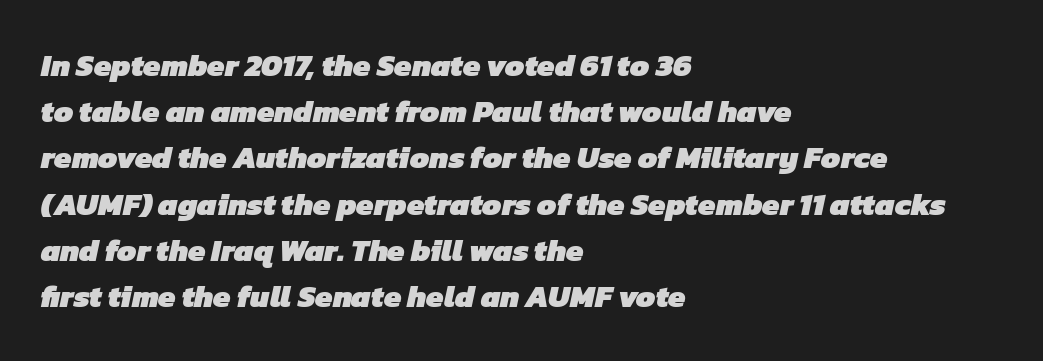
{"serif": "no", "bold": "yes", "weight": "heavy", "width": "normal", "stroke_contrast": "low", "x_height": "medium", "monospaced": "no", "underline": "no", "align": "left", "line_spacing": "normal", "line_spacing_ratio": 1.49, "letter_spacing": "normal", "letter_spacing_em": 0.0, "glyph_px": 31}
